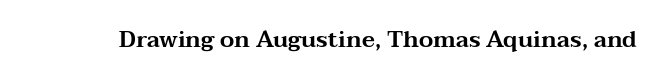
Each word holds together tightly as a unit, with standard inter-letter gaps. Posture: upright roman. The specimen omits any rule beneath the text block's lines.
